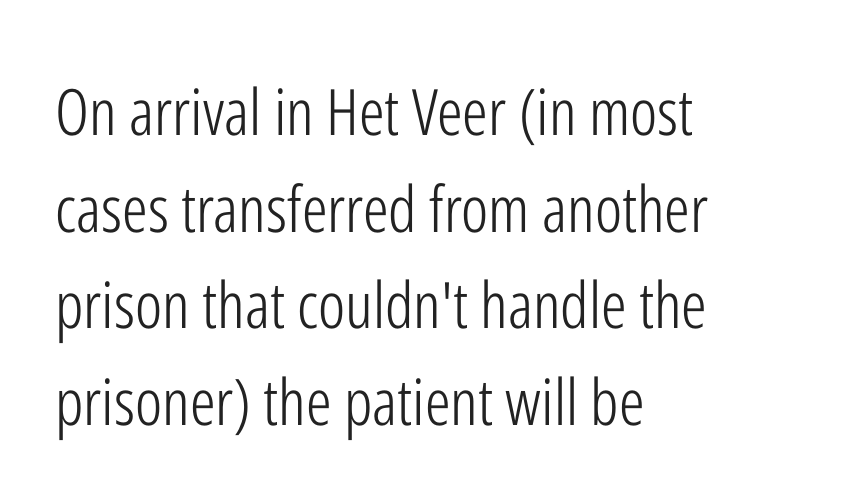
The type is set solid horizontally, with unmodified tracking. The text was rendered using a sans face with plain stroke endings. Posture: vertical. This sample is left-justified, so line endings fall wherever the words run out. Spacing verdict: proportional, widths tailored to each character.
